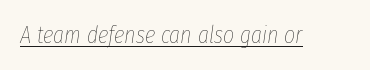
Q: Is the text bold? A: No.
Q: Is the text italic (slanted)? A: Yes, it leans right by about 8 degrees.
Q: Is the text underlined? A: Yes.
Q: Is the spacing between letters normal or unusually wide? A: Normal.
